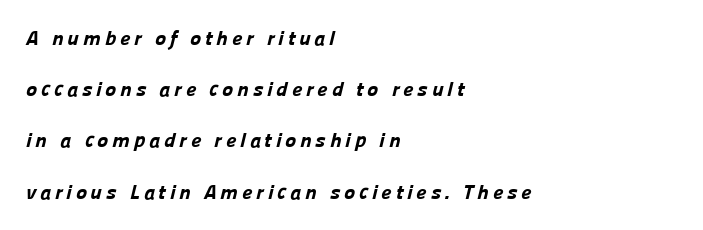
{"bold": "yes", "underline": "no", "align": "left", "line_spacing": "loose", "line_spacing_ratio": 2.44, "glyph_px": 21}
